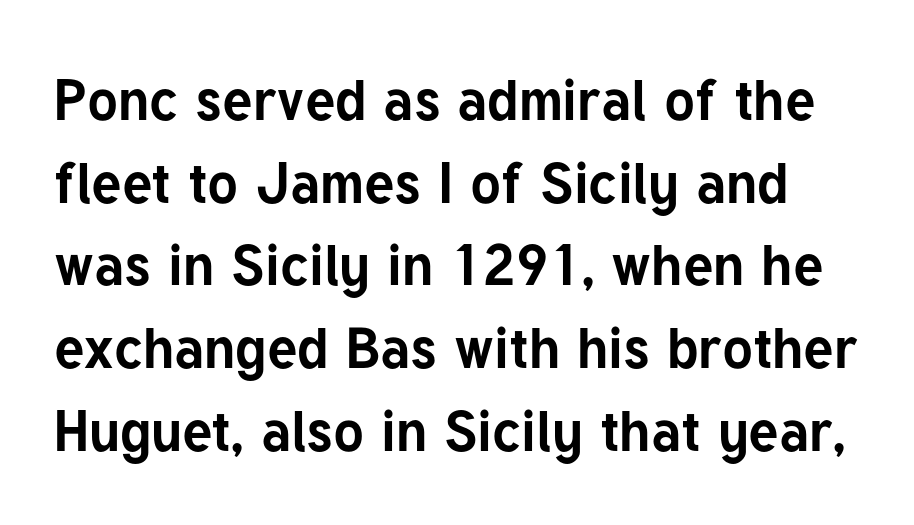
The image shows 57 px bold sans-serif type, upright; set normal line spacing (1.45x), normal letter spacing, not underlined; low stroke contrast and a medium x-height.
